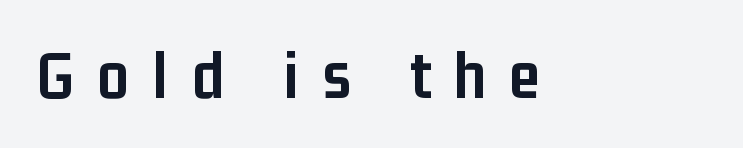
The image shows 70 px semibold, condensed sans-serif type, upright; set unusually wide letter spacing (+0.33 em), not underlined; low stroke contrast and a medium x-height.
